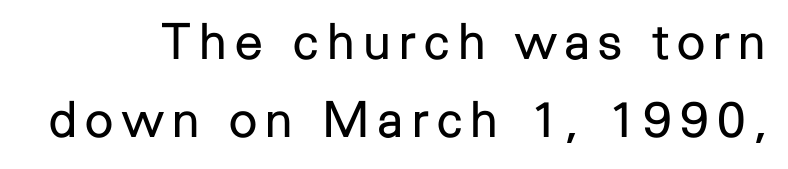
Q: Is the text bold? A: No.
Q: Is the text italic (slanted)? A: No, it is upright.
Q: Is the typeface a serif or a sans-serif typeface? A: Sans-serif.
Q: Is the text underlined? A: No.
Q: Is the spacing between lines tight, normal or loose? A: Normal.
Q: Width (condensed, normal, or wide)? A: Normal.
Q: Stroke contrast? A: Low.
Q: x-height? A: Medium.
Q: Monospaced? A: No.
